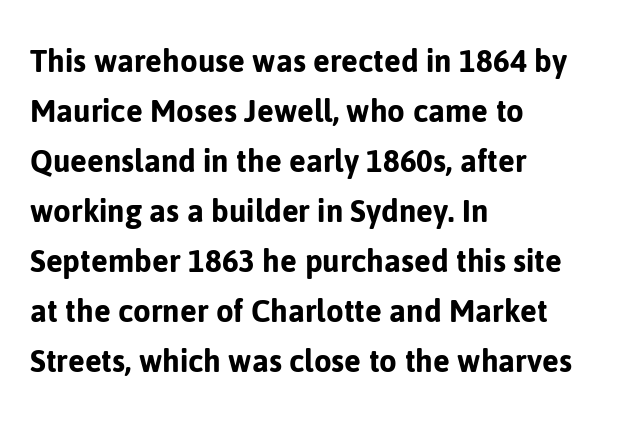
Q: Is the text italic (slanted)? A: No, it is upright.
Q: Is the typeface a serif or a sans-serif typeface? A: Sans-serif.
Q: Is the text underlined? A: No.
Q: How is the paragraph aligned? A: Left-aligned.
Q: Is the spacing between letters normal or unusually wide? A: Normal.
Q: Is the spacing between lines tight, normal or loose? A: Normal.
Q: Width (condensed, normal, or wide)? A: Normal.
Q: Stroke contrast? A: Low.
Q: x-height? A: Medium.
Q: Monospaced? A: No.
